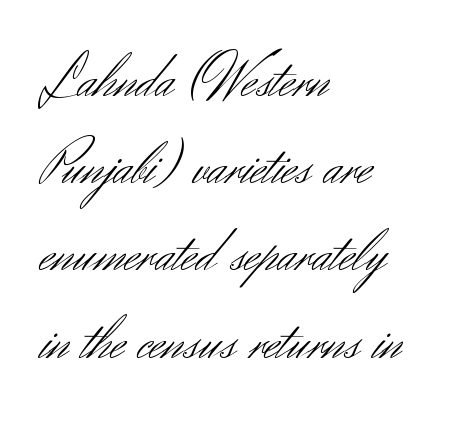
Q: Is the text bold? A: No.
Q: Is the text italic (slanted)? A: Yes.
Q: Is the typeface a serif or a sans-serif typeface? A: Sans-serif.
Q: Is the text underlined? A: No.
Q: How is the paragraph aligned? A: Left-aligned.
Q: Is the spacing between letters normal or unusually wide? A: Normal.
Q: Is the spacing between lines tight, normal or loose? A: Normal.
Q: Width (condensed, normal, or wide)? A: Normal.
Q: Stroke contrast? A: Medium.
Q: x-height? A: Small.
Q: Monospaced? A: No.
